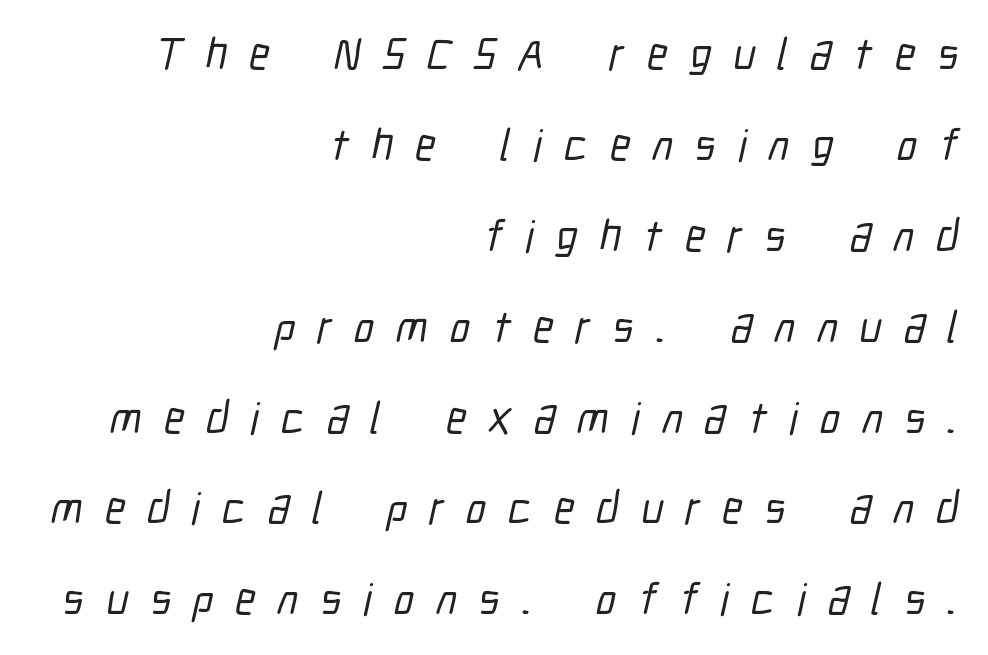
Does extra space separate the letters? Yes, quite a lot of it. Airy leading. The passage shown is not underscored anywhere. Is the block centered? No — it sits flush against the right margin. Looks like regular typesetting: each glyph gets only the width it needs.
